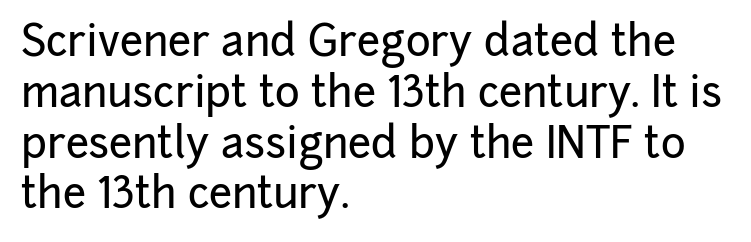
The image shows 42 px sans-serif type, upright; set left-aligned, line spacing 1.21x, normal letter spacing, not underlined; low stroke contrast and a medium x-height.
